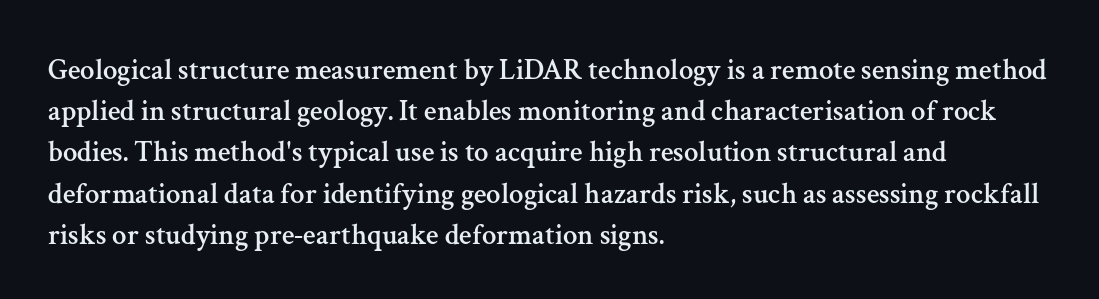
Q: Is the text italic (slanted)? A: No, it is upright.
Q: Is the typeface a serif or a sans-serif typeface? A: Serif.
Q: Is the text underlined? A: No.
Q: How is the paragraph aligned? A: Left-aligned.
Q: Is the spacing between letters normal or unusually wide? A: Normal.
Q: Is the spacing between lines tight, normal or loose? A: Normal.
Q: Width (condensed, normal, or wide)? A: Normal.
Q: Stroke contrast? A: Medium.
Q: x-height? A: Medium.
Q: Monospaced? A: No.
